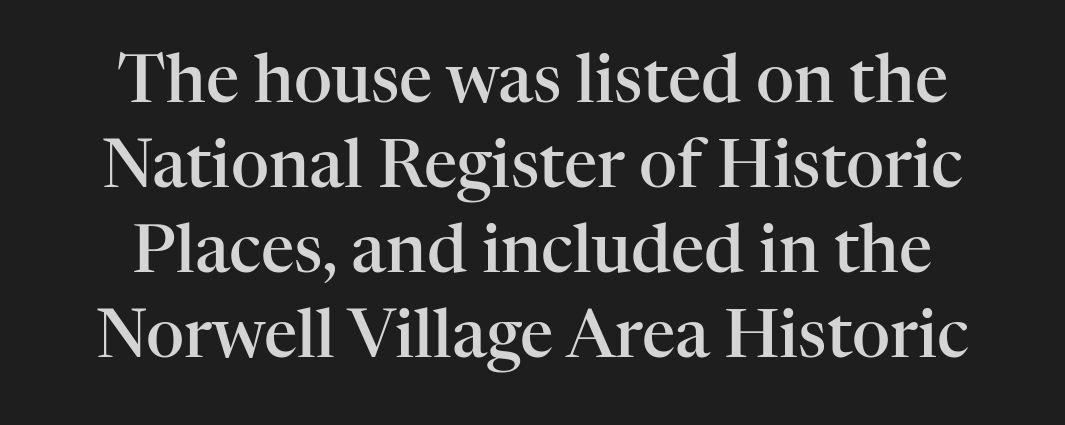
The image shows 66 px semibold serif type, upright; set normal line spacing (1.29x), normal letter spacing, not underlined; high stroke contrast and a medium x-height.
